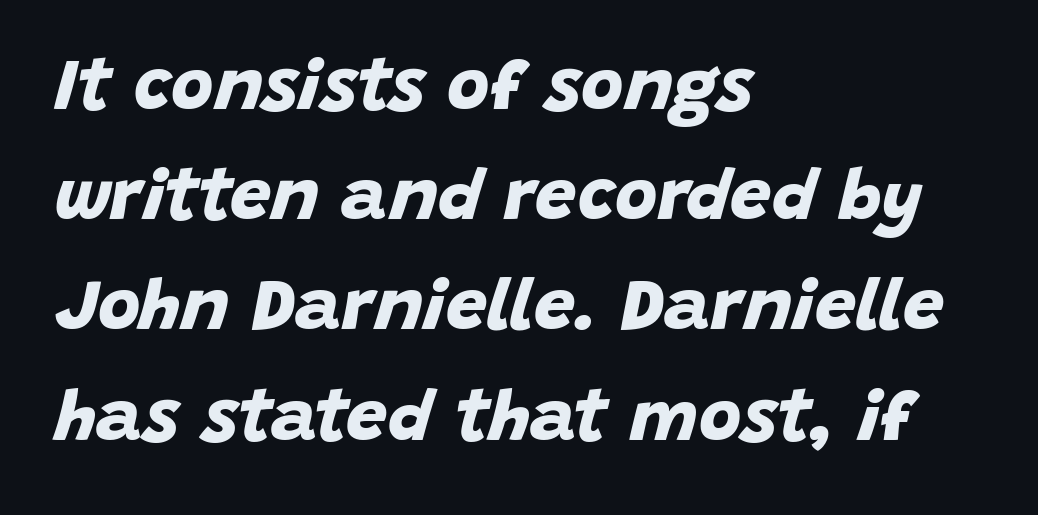
Q: Is the text bold? A: Yes.
Q: Is the typeface a serif or a sans-serif typeface? A: Sans-serif.
Q: Is the text underlined? A: No.
Q: How is the paragraph aligned? A: Left-aligned.
Q: Is the spacing between letters normal or unusually wide? A: Normal.
Q: Is the spacing between lines tight, normal or loose? A: Normal.
Q: Width (condensed, normal, or wide)? A: Normal.
Q: Stroke contrast? A: Low.
Q: x-height? A: Large.
Q: Monospaced? A: No.
